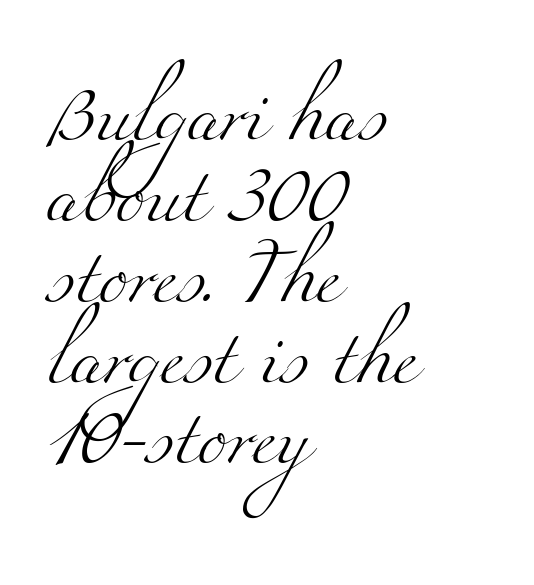
Q: Is the text bold? A: No.
Q: Is the text underlined? A: No.
Q: How is the paragraph aligned? A: Left-aligned.
Q: Is the spacing between letters normal or unusually wide? A: Normal.
Q: Is the spacing between lines tight, normal or loose? A: Normal.
Q: Width (condensed, normal, or wide)? A: Wide.
Q: Stroke contrast? A: Medium.
Q: x-height? A: Small.
Q: Monospaced? A: No.
